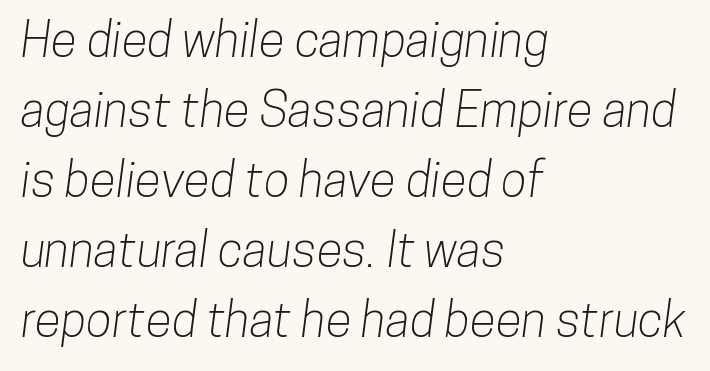
Q: Is the typeface a serif or a sans-serif typeface? A: Sans-serif.
Q: Is the text underlined? A: No.
Q: How is the paragraph aligned? A: Left-aligned.
Q: Is the spacing between letters normal or unusually wide? A: Normal.
Q: Is the spacing between lines tight, normal or loose? A: Normal.
Q: Width (condensed, normal, or wide)? A: Condensed.
Q: Stroke contrast? A: Low.
Q: x-height? A: Medium.
Q: Monospaced? A: No.
